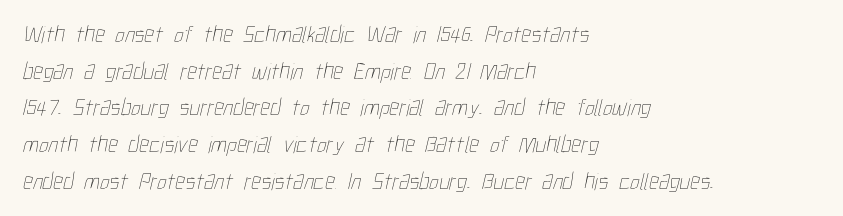
Spacing between characters is what you'd get straight out of the box. Where is the straight margin? On the left. These glyphs show unthickened strokes, regular width or finer. The rendering uses a moderate line-height, typical for paragraphs. The glyphs are unaccompanied by any horizontal stroke below them.
